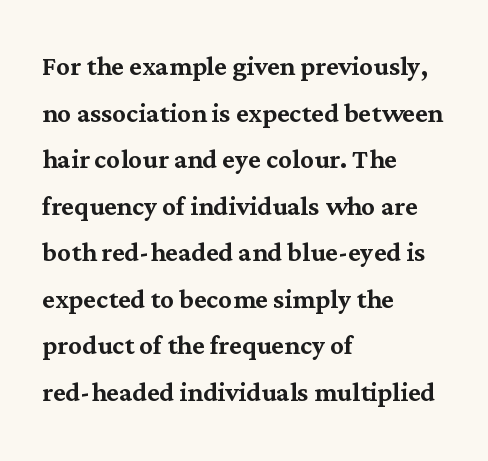
The image shows 34 px serif type, upright; set left-aligned, normal line spacing (1.37x), normal letter spacing, not underlined; medium stroke contrast and a medium x-height.
